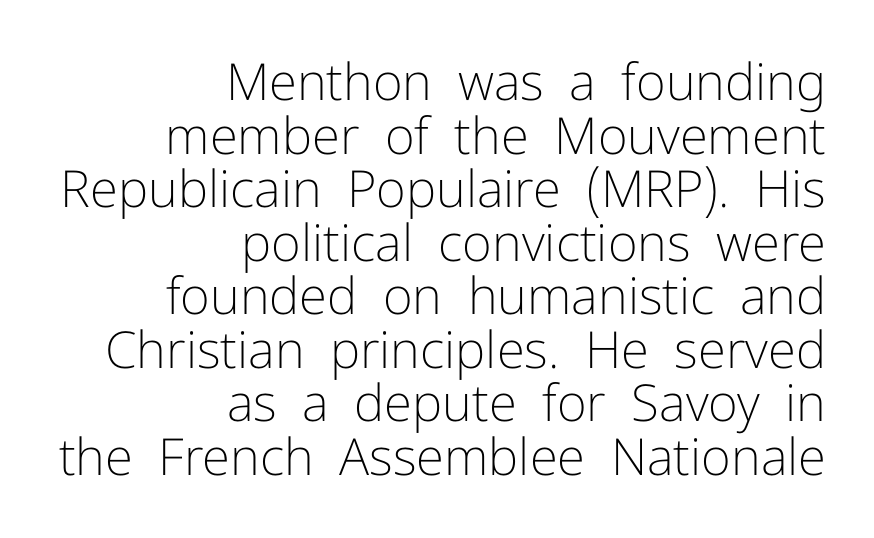
These lines were composed using upright roman letters. The rendering uses a small line-height, squeezing the rows. Which margin do the lines hug? The right one — the left edge is uneven. Nobody drew a line under any word here. Note the varied advance widths — an 'i' is clearly narrower than an 'm'. Unlike a traditional serif, this face leaves its strokes unadorned.
